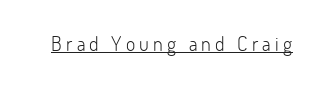
The image shows 20 px text type, upright; set unusually wide letter spacing (+0.21 em), underlined.
